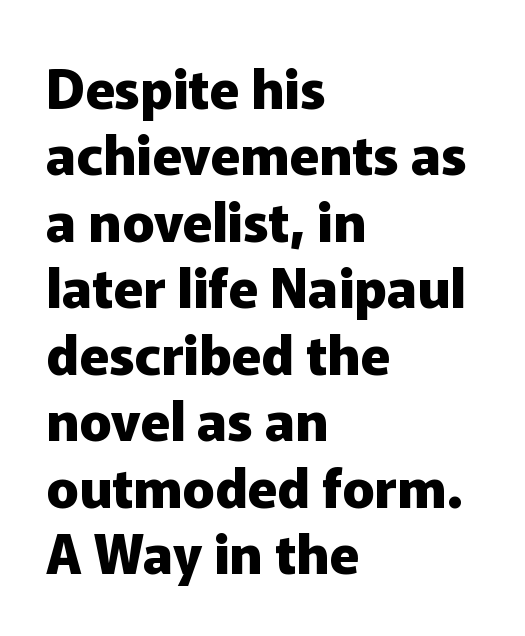
{"serif": "no", "italic": "no", "bold": "yes", "weight": "heavy", "width": "normal", "stroke_contrast": "low", "x_height": "medium", "monospaced": "no", "underline": "no", "align": "left", "line_spacing_ratio": 1.23, "letter_spacing": "normal", "letter_spacing_em": 0.0, "glyph_px": 54}
